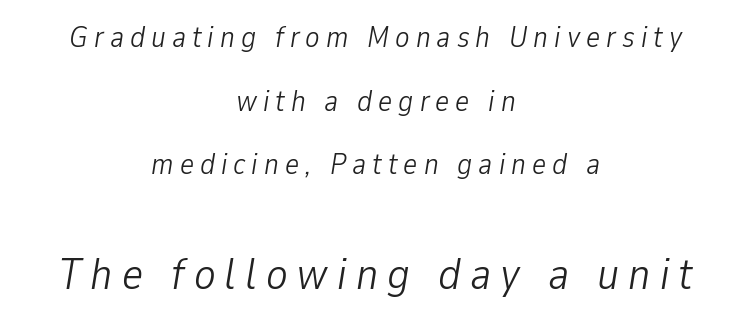
The passage shown leans; its letterforms are oblique. Every row of glyphs is offset so its center matches the block's center. This rendering features lettering with no underline. Stems and bowls with no extra thickness — not bold. The second block has been scaled up relative to the first. Note the varied advance widths — an 'i' is clearly narrower than an 'm'.
